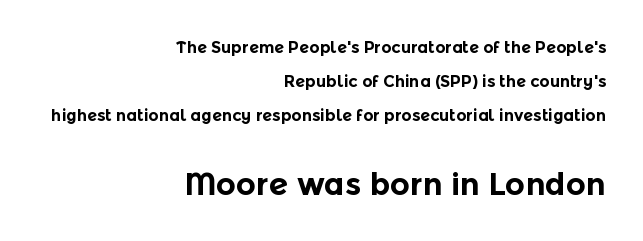
The lettering holds an erect, upright posture throughout. The letters carry no serifs — their stems end cleanly without finishing strokes. Tracking value appears to be zero — textbook default spacing. These lines stand farther apart than default settings would place them.
